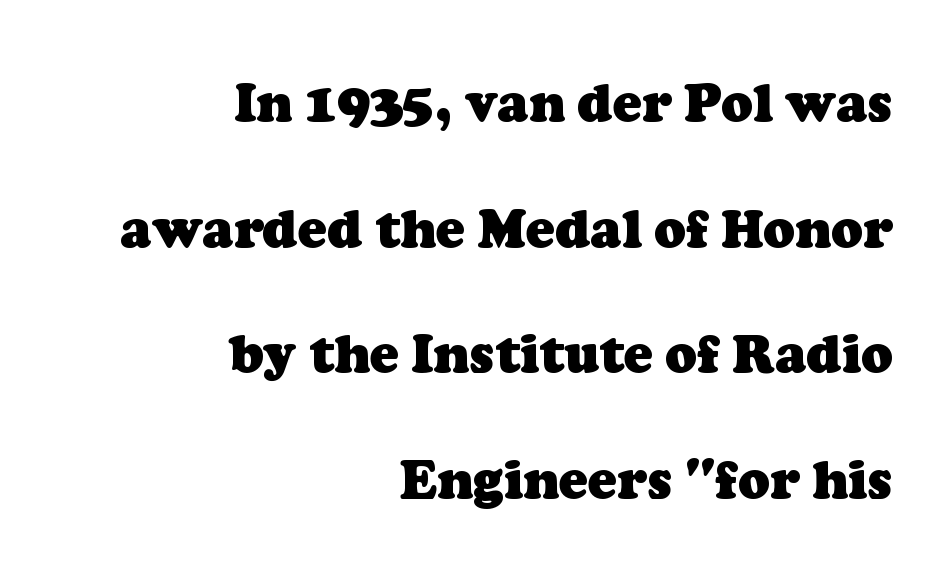
Glyph-to-glyph distance matches everyday printed text. This sample has the flowing, uneven cadence of proportional lettering. These lines are set flush right with a ragged left edge. If you measured baseline to baseline, you'd find a long distance. These words are printed bold, with thick strokes throughout.
